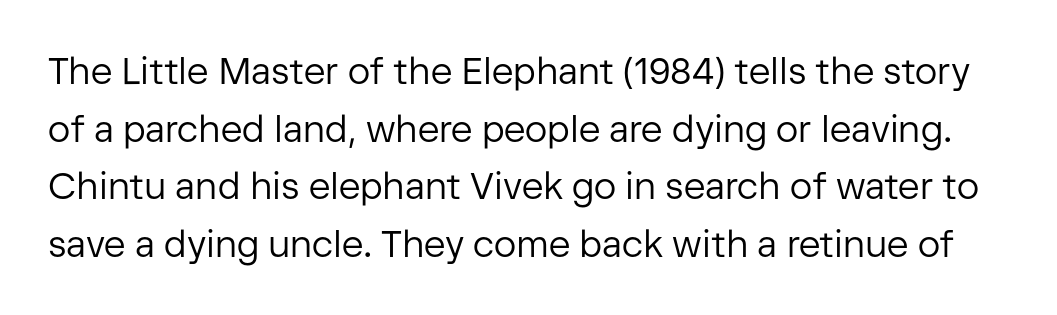
Q: Is the text bold? A: No.
Q: Is the text italic (slanted)? A: No, it is upright.
Q: Is the typeface a serif or a sans-serif typeface? A: Sans-serif.
Q: Is the text underlined? A: No.
Q: Is the spacing between letters normal or unusually wide? A: Normal.
Q: Is the spacing between lines tight, normal or loose? A: Normal.
Q: Width (condensed, normal, or wide)? A: Normal.
Q: Stroke contrast? A: Low.
Q: x-height? A: Medium.
Q: Monospaced? A: No.
